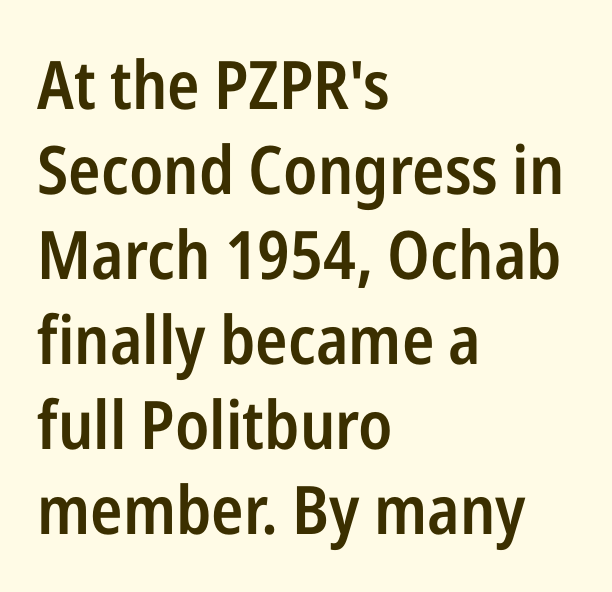
The font is running at a semibold setting, under full bold. Spacing verdict: proportional, widths tailored to each character. If you measured baseline to baseline, you'd find a middling distance. Every stem runs plumb, perpendicular to the baseline.
